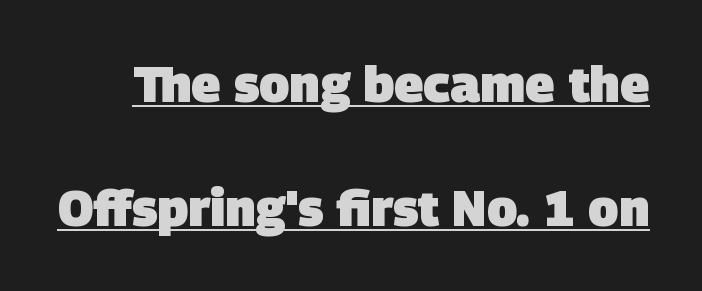
The face used here is proportionally spaced, like ordinary book or web type. Horizontal bands of white between lines are thick stripes. Observe the ordinary spacing: letters are neighbours, not strangers. Students, observe the line beneath the letters — that is underlining.
